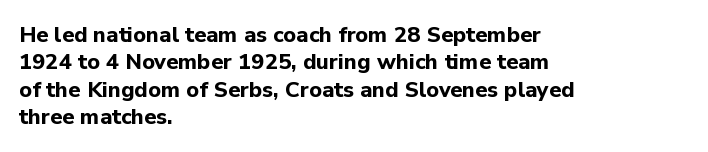
Q: Is the text bold? A: Yes.
Q: Is the text italic (slanted)? A: No, it is upright.
Q: Is the text underlined? A: No.
Q: How is the paragraph aligned? A: Left-aligned.
Q: Is the spacing between letters normal or unusually wide? A: Normal.
Q: Is the spacing between lines tight, normal or loose? A: Normal.
